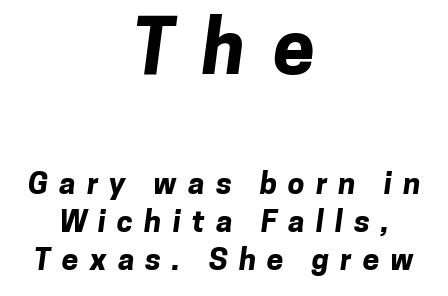
Weight check: bold — yes, fully. Observe the wide spacing: letters keep a clear distance from each other. The face used here is proportionally spaced, like ordinary book or web type. The glyphs are unaccompanied by any horizontal stroke below them. The typesetter chose a symmetrical, centered arrangement here. Whoever set this made the first block the dominant, larger element.
